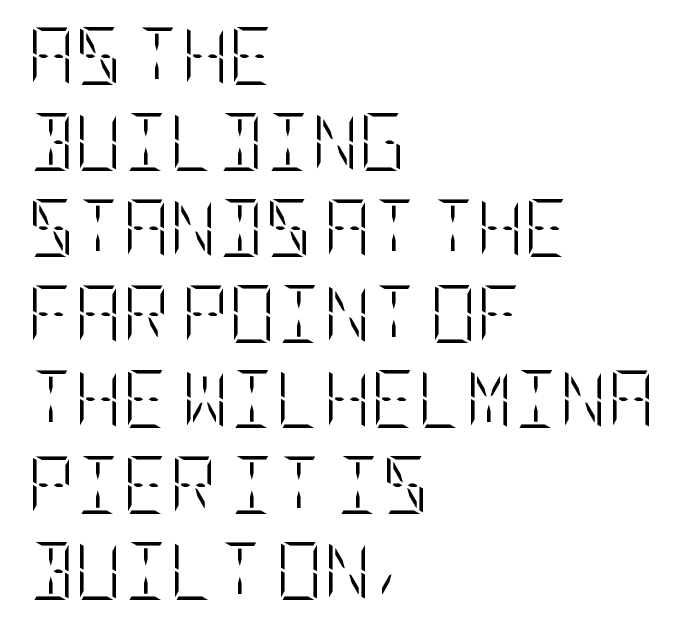
The image shows 58 px light, condensed type, upright; set left-aligned, normal line spacing (1.48x), normal letter spacing, not underlined; low stroke contrast and a large x-height.
